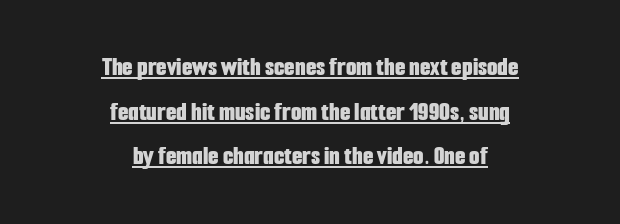
The image shows 27 px bold type, upright; set centered, normal line spacing (1.65x), normal letter spacing, underlined.
